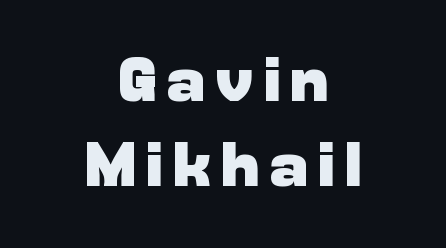
{"serif": "no", "italic": "no", "bold": "yes", "weight": "heavy", "width": "normal", "stroke_contrast": "low", "x_height": "medium", "monospaced": "no", "underline": "no", "align": "center", "line_spacing": "normal", "line_spacing_ratio": 1.35, "glyph_px": 63}
